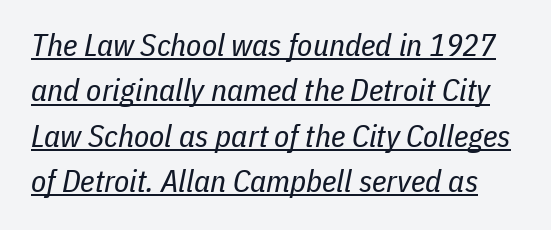
The image shows 31 px regular-weight, condensed type, italic (leaning right); set normal line spacing (1.46x), normal letter spacing, underlined; low stroke contrast and a medium x-height.
